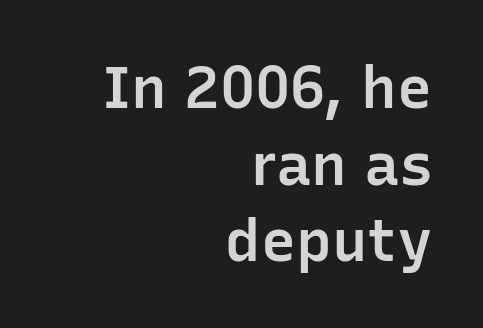
{"serif": "no", "italic": "no", "bold": "semi", "weight": "semibold", "width": "normal", "stroke_contrast": "low", "x_height": "medium", "monospaced": "no", "underline": "no", "align": "right", "line_spacing": "normal", "line_spacing_ratio": 1.3, "letter_spacing": "normal", "letter_spacing_em": 0.0, "glyph_px": 59}
